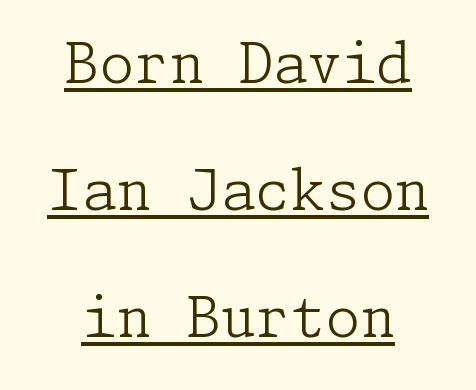
Q: Is the text bold? A: No.
Q: Is the text italic (slanted)? A: No, it is upright.
Q: Is the typeface a serif or a sans-serif typeface? A: Serif.
Q: Is the text underlined? A: Yes.
Q: Is the spacing between letters normal or unusually wide? A: Normal.
Q: Is the spacing between lines tight, normal or loose? A: Loose.
Q: Width (condensed, normal, or wide)? A: Normal.
Q: Stroke contrast? A: Low.
Q: x-height? A: Medium.
